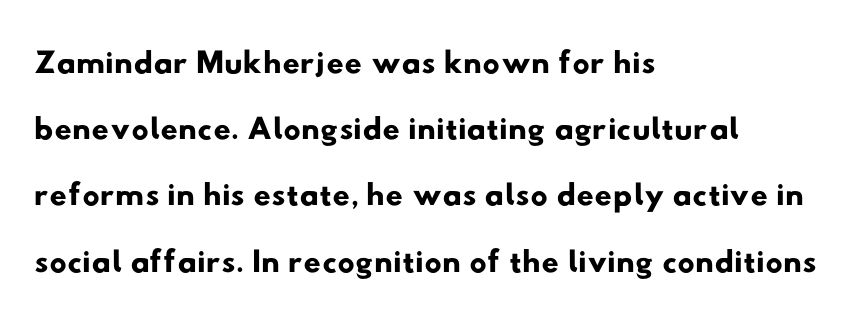
The image shows 48 px wide sans-serif type; set left-aligned, normal line spacing (1.38x), normal letter spacing, not underlined; low stroke contrast and a small x-height.
